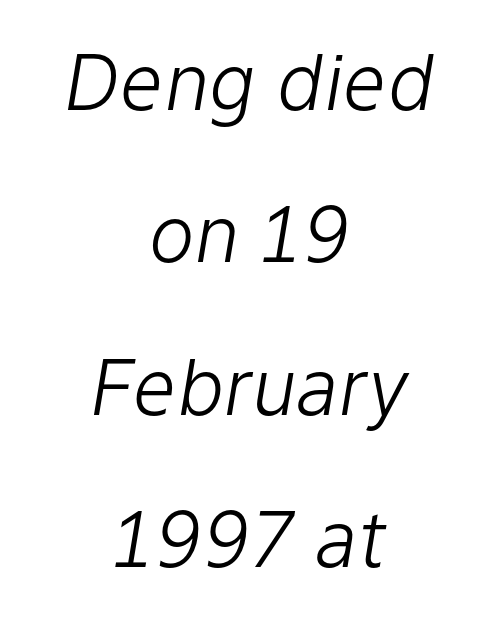
Q: Is the text bold? A: No.
Q: Is the text italic (slanted)? A: Yes, it leans right by about 9 degrees.
Q: Is the text underlined? A: No.
Q: How is the paragraph aligned? A: Centered.
Q: Is the spacing between letters normal or unusually wide? A: Normal.
Q: Is the spacing between lines tight, normal or loose? A: Loose.
Q: Width (condensed, normal, or wide)? A: Normal.
Q: Stroke contrast? A: Low.
Q: x-height? A: Medium.
Q: Monospaced? A: No.
